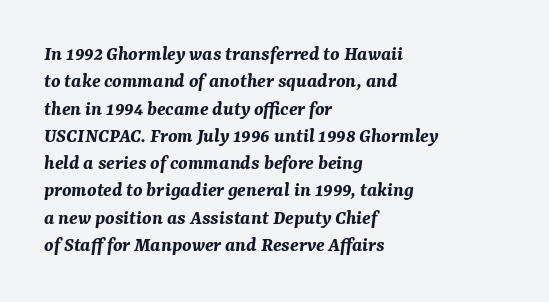
The image shows 21 px bold type, italic (leaning right); set left-aligned, normal line spacing (1.3x), normal letter spacing, not underlined.
